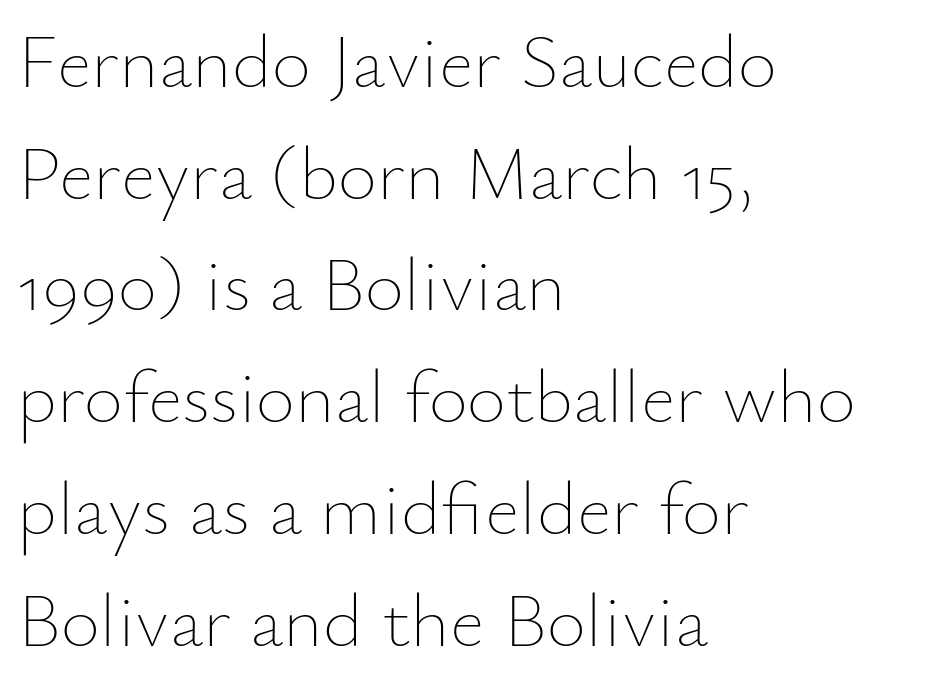
Q: Is the text bold? A: No.
Q: Is the text italic (slanted)? A: No, it is upright.
Q: Is the text underlined? A: No.
Q: How is the paragraph aligned? A: Left-aligned.
Q: Is the spacing between letters normal or unusually wide? A: Normal.
Q: Is the spacing between lines tight, normal or loose? A: Normal.
Q: Width (condensed, normal, or wide)? A: Normal.
Q: Stroke contrast? A: Low.
Q: x-height? A: Small.
Q: Monospaced? A: No.
